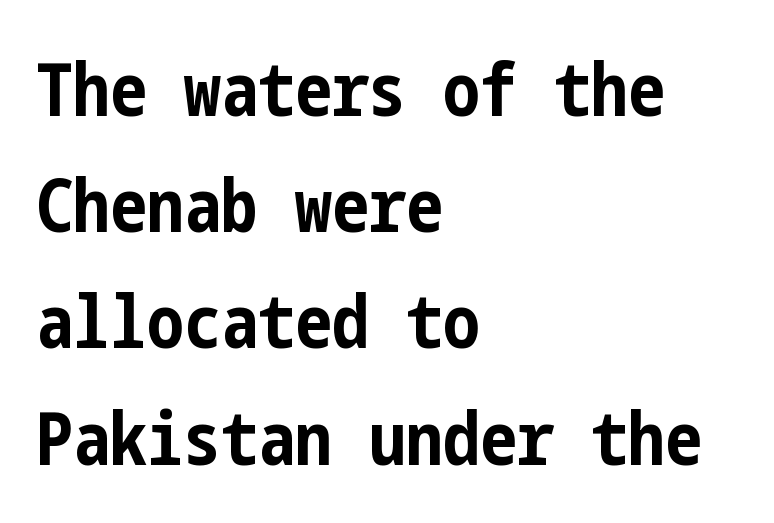
{"serif": "no", "italic": "no", "bold": "yes", "weight": "bold", "width": "condensed", "stroke_contrast": "low", "x_height": "medium", "underline": "no", "align": "left", "line_spacing": "normal", "line_spacing_ratio": 1.57, "letter_spacing": "normal", "letter_spacing_em": 0.0, "glyph_px": 74}
